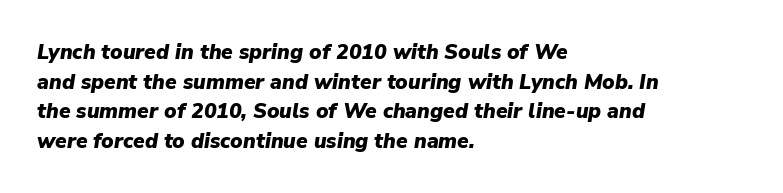
The image shows 21 px bold type, italic (leaning right); set left-aligned, normal line spacing (1.41x), normal letter spacing, not underlined.
